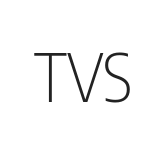
The image shows 66 px light, condensed sans-serif type, upright; set normal letter spacing, not underlined; low stroke contrast and a medium x-height.
